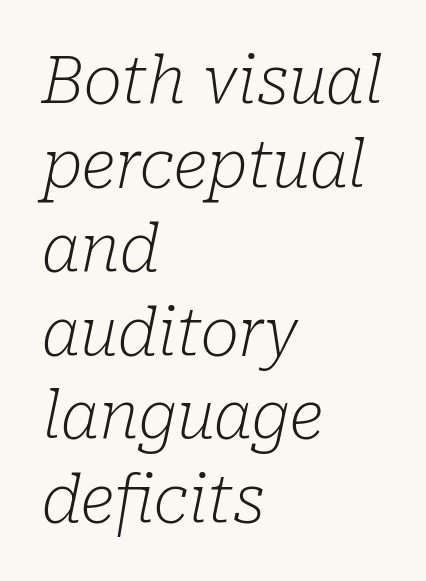
The image shows 65 px light serif type, italic (leaning right); set left-aligned, normal line spacing (1.29x), normal letter spacing, not underlined; low stroke contrast and a medium x-height.
